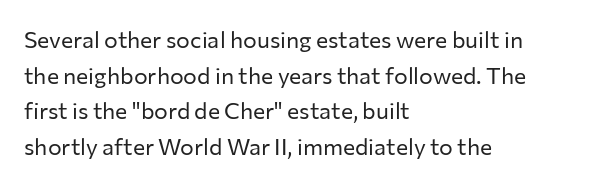
The image shows 23 px text type, upright; set left-aligned, normal line spacing (1.55x), normal letter spacing, not underlined.
